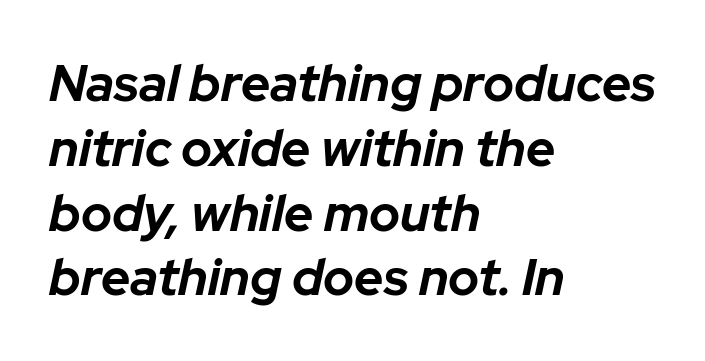
Beneath every word, the page is bare. Does the weight exceed regular? Yes, all the way to bold. If you drew a line through each stem, it would be angled. The horizontal fit of the characters is conventional and even. Casual observation: everything's shoved over to the left.
